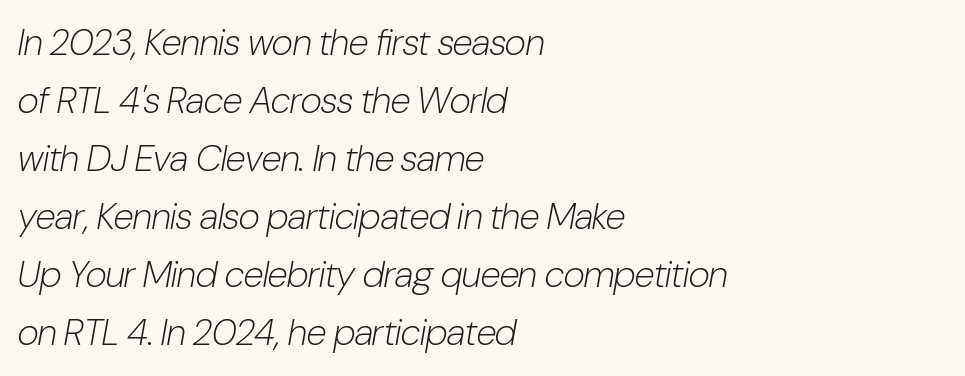
The image shows 37 px light, condensed type, italic (leaning right); set left-aligned, normal line spacing (1.57x), normal letter spacing, not underlined; low stroke contrast and a medium x-height.
